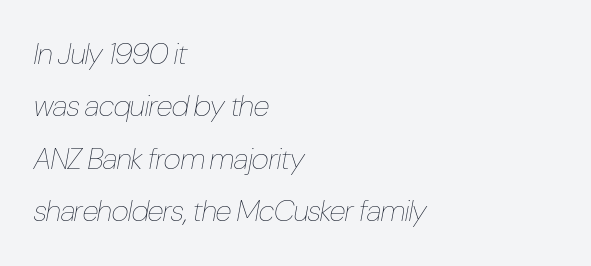
The image shows 30 px thin, condensed type, italic (leaning right); set left-aligned, line spacing 1.75x, normal letter spacing, not underlined; low stroke contrast and a medium x-height.
